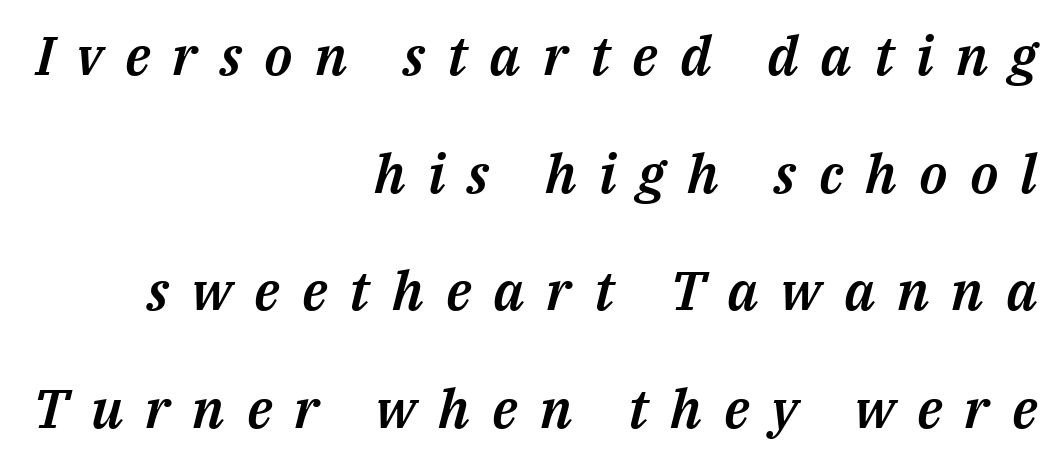
This block would shrink considerably if given ordinary leading; it's expanded now. Look at the tracking — it's clearly loosened, letters drifting apart. These lines are rendered in a variable-pitch font. Has an underline been added? It has not. In CSS terms this would be text-align: right. The glyphs look as if they've been sheared to an angle.
